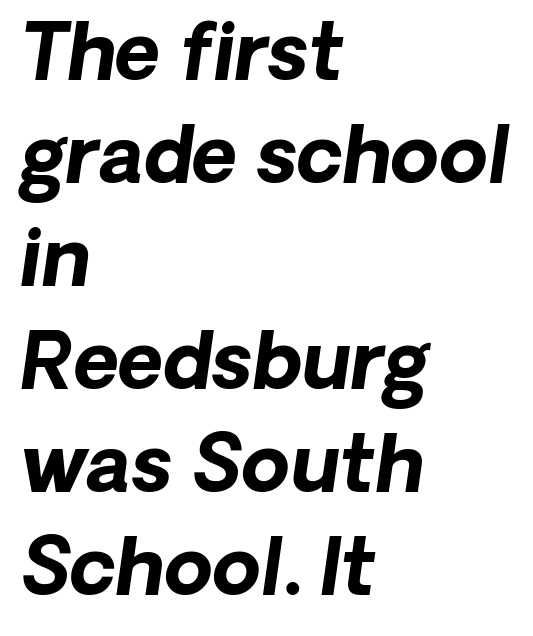
Q: Is the text bold? A: Yes.
Q: Is the text italic (slanted)? A: Yes, it leans right by about 8 degrees.
Q: Is the text underlined? A: No.
Q: How is the paragraph aligned? A: Left-aligned.
Q: Is the spacing between letters normal or unusually wide? A: Normal.
Q: Is the spacing between lines tight, normal or loose? A: Normal.
Q: Width (condensed, normal, or wide)? A: Normal.
Q: Stroke contrast? A: Low.
Q: x-height? A: Medium.
Q: Monospaced? A: No.
